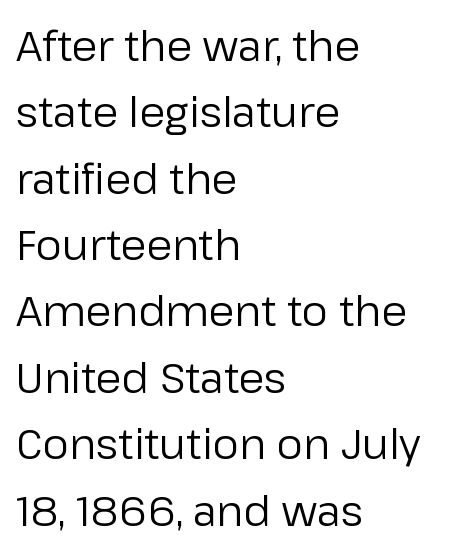
Q: Is the text bold? A: No.
Q: Is the text italic (slanted)? A: No, it is upright.
Q: Is the typeface a serif or a sans-serif typeface? A: Sans-serif.
Q: Is the text underlined? A: No.
Q: How is the paragraph aligned? A: Left-aligned.
Q: Is the spacing between letters normal or unusually wide? A: Normal.
Q: Is the spacing between lines tight, normal or loose? A: Normal.
Q: Width (condensed, normal, or wide)? A: Normal.
Q: Stroke contrast? A: Low.
Q: x-height? A: Medium.
Q: Monospaced? A: No.
